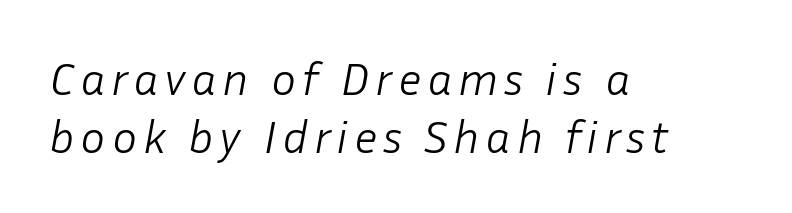
{"italic": "yes", "lean": "right", "slant_degrees": 10, "bold": "no", "weight": "light", "width": "normal", "stroke_contrast": "low", "x_height": "medium", "monospaced": "no", "underline": "no", "align": "left", "line_spacing_ratio": 1.23, "glyph_px": 47}
